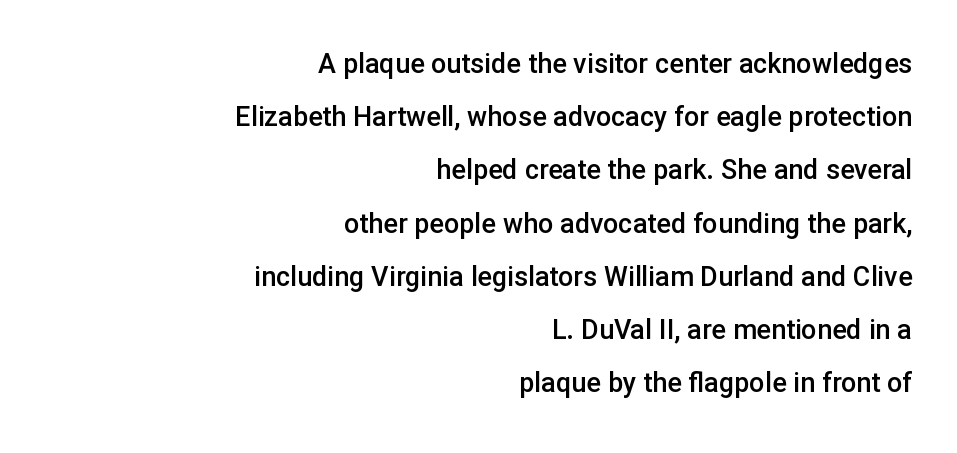
The image shows 27 px text type, upright; set right-aligned, loose line spacing (1.97x), normal letter spacing, not underlined.
